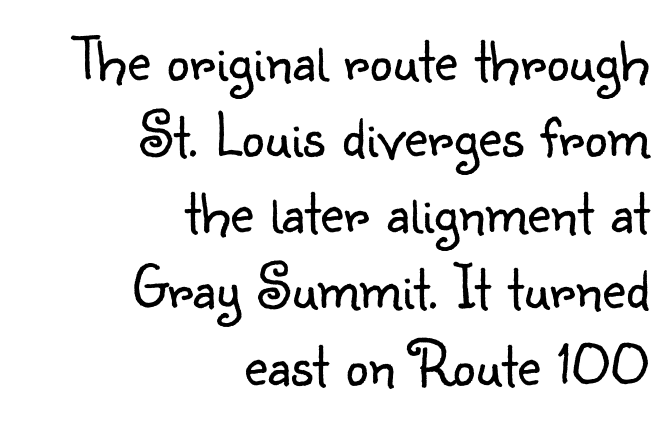
Serif or sans? Sans — the stroke terminals are bare. Letters have the restrained weight of plain body copy at most. Typeset ragged left — the right edge is the straight one. Observe the ordinary spacing: letters are neighbours, not strangers. Descenders are the only things crossing below the line. The letters advance in unequal steps, a hallmark of proportional type.
